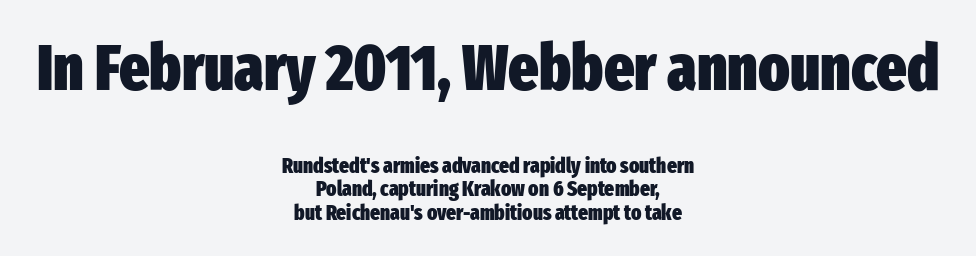
Compared with typical paragraphs, the rows here are closer together. Where is the straight margin? There isn't one; the lines are centered. The face used here is proportionally spaced, like ordinary book or web type. Unmarked baselines from the first word to the last.
